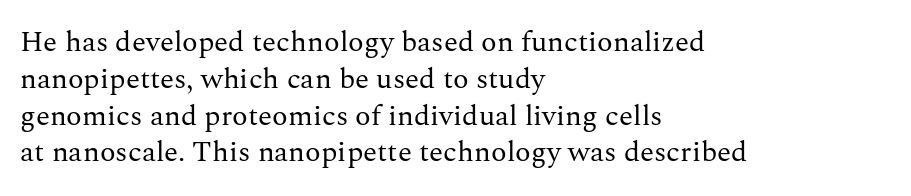
Q: Is the text bold? A: No.
Q: Is the text italic (slanted)? A: No, it is upright.
Q: Is the typeface a serif or a sans-serif typeface? A: Serif.
Q: Is the text underlined? A: No.
Q: How is the paragraph aligned? A: Left-aligned.
Q: Is the spacing between letters normal or unusually wide? A: Normal.
Q: Is the spacing between lines tight, normal or loose? A: Normal.
Q: Width (condensed, normal, or wide)? A: Normal.
Q: Stroke contrast? A: Medium.
Q: x-height? A: Medium.
Q: Monospaced? A: No.
